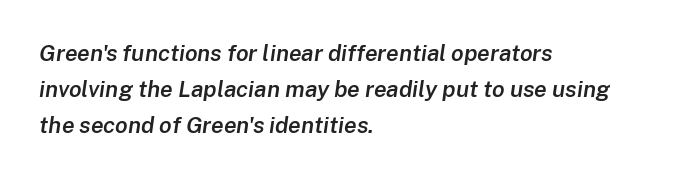
Q: Is the text bold? A: Semi-bold.
Q: Is the text italic (slanted)? A: Yes, it leans right by about 8 degrees.
Q: Is the text underlined? A: No.
Q: How is the paragraph aligned? A: Left-aligned.
Q: Is the spacing between letters normal or unusually wide? A: Normal.
Q: Is the spacing between lines tight, normal or loose? A: Normal.
